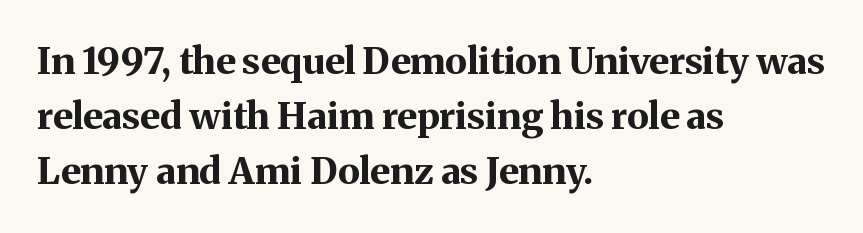
The image shows 37 px bold serif type, upright; set left-aligned, normal line spacing (1.49x), normal letter spacing, not underlined; medium stroke contrast and a medium x-height.
